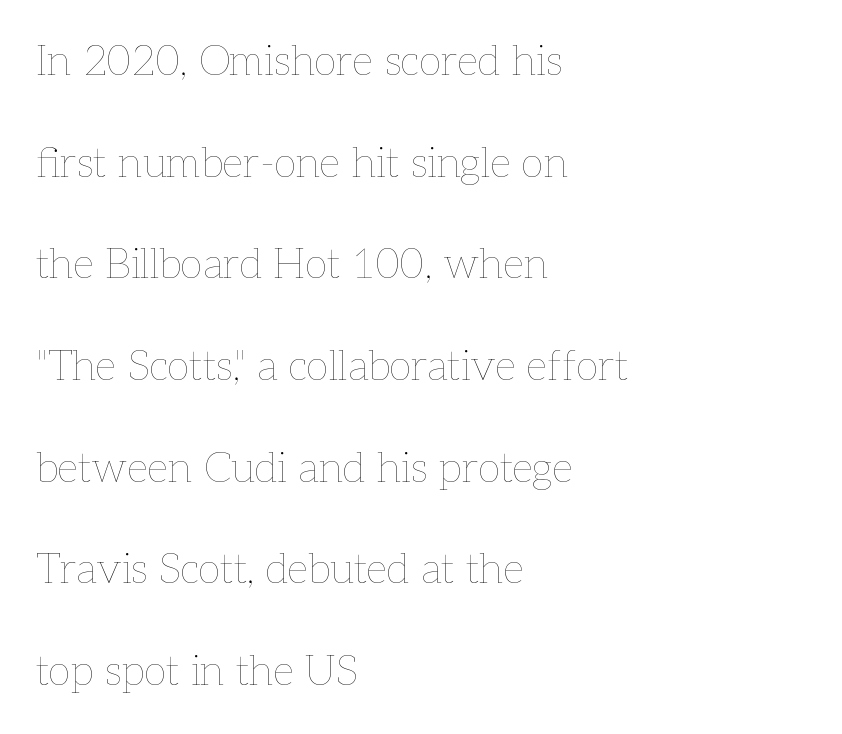
{"italic": "no", "bold": "no", "weight": "thin", "width": "normal", "stroke_contrast": "low", "x_height": "medium", "monospaced": "no", "underline": "no", "align": "left", "line_spacing": "loose", "line_spacing_ratio": 2.42, "letter_spacing": "normal", "letter_spacing_em": 0.0, "glyph_px": 42}
